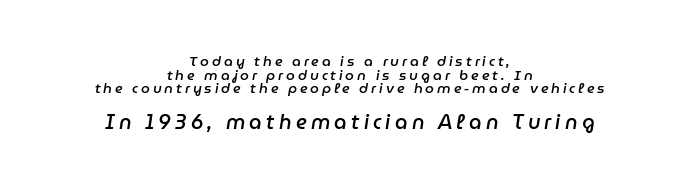
The image shows 20 px text type, italic (leaning right); set centered, tight line spacing (0.97x), unusually wide letter spacing (+0.21 em), not underlined; the second (bottom) block is 1.43x larger.
